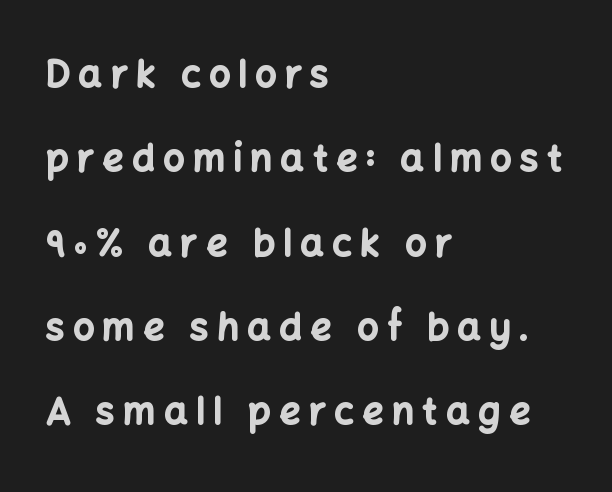
The image shows 37 px bold sans-serif type, upright; set left-aligned, loose line spacing (2.28x), unusually wide letter spacing (+0.23 em), not underlined; low stroke contrast and a medium x-height.
